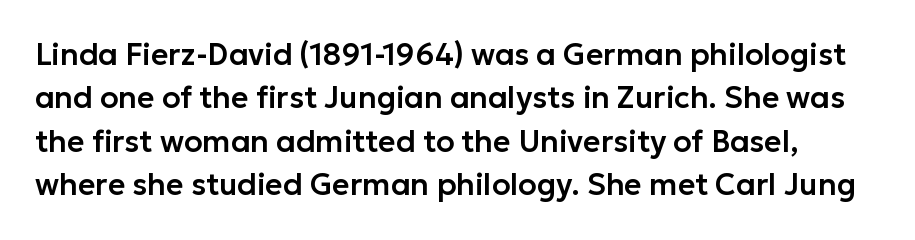
No word sits above an underline. What stands out about the letter spacing? Nothing — it is the standard amount. Successive baselines arrive at the customary interval. Looks like regular typesetting: each glyph gets only the width it needs. Unlike a traditional serif, this face leaves its strokes unadorned.
